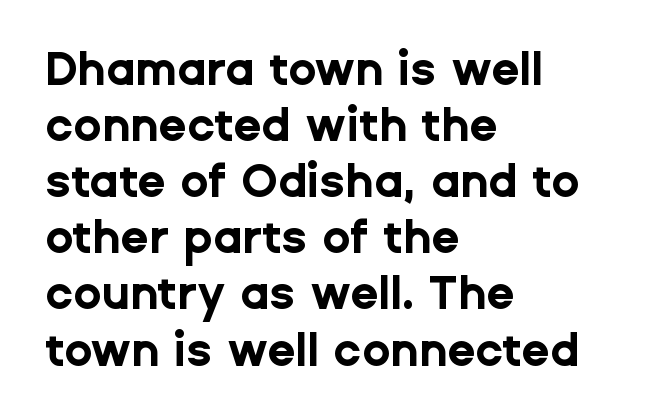
Q: Is the text bold? A: Yes.
Q: Is the text italic (slanted)? A: No, it is upright.
Q: Is the typeface a serif or a sans-serif typeface? A: Sans-serif.
Q: Is the text underlined? A: No.
Q: How is the paragraph aligned? A: Left-aligned.
Q: Is the spacing between letters normal or unusually wide? A: Normal.
Q: Width (condensed, normal, or wide)? A: Normal.
Q: Stroke contrast? A: Low.
Q: x-height? A: Medium.
Q: Monospaced? A: No.
